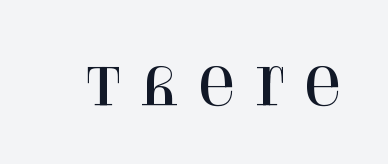
Small tapered or slab feet sit at the stroke ends, so this counts as serif. The gap between lines stays unmarked. Tracking value appears strongly positive — letters spread wide. Posture: upright roman. This sample has the flowing, uneven cadence of proportional lettering.
